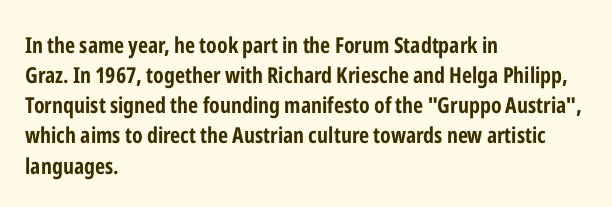
{"italic": "no", "bold": "yes", "underline": "no", "align": "left", "line_spacing": "normal", "line_spacing_ratio": 1.37, "letter_spacing": "normal", "letter_spacing_em": 0.0, "glyph_px": 22}
